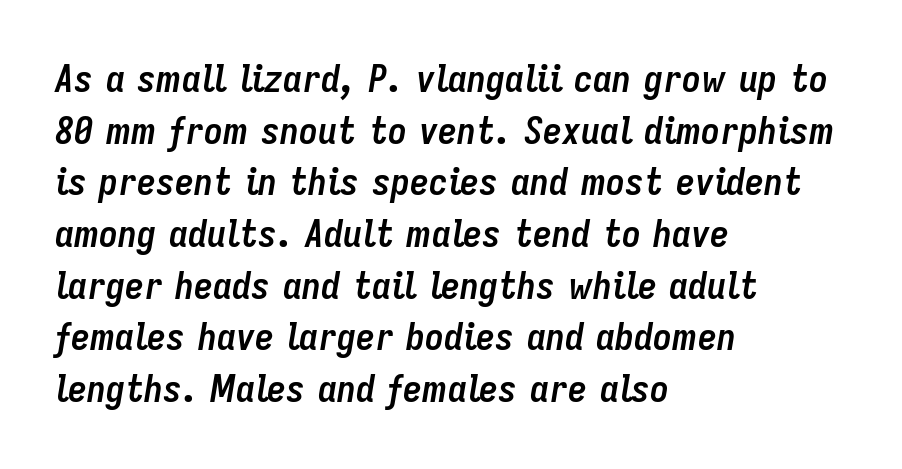
The rendering uses natural spacing where letterforms have individual widths. In CSS terms this would be text-align: left. The horizontal fit of the characters is conventional and even. Observe the lean: these are italic letterforms. Regular leading. Decoration check: the copy has no underline.
